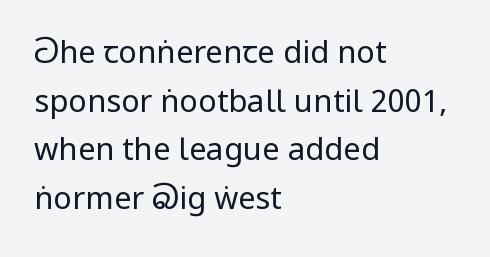
The image shows 31 px regular-weight, condensed sans-serif type, upright; set left-aligned, normal line spacing (1.57x), normal letter spacing, not underlined; low stroke contrast.
